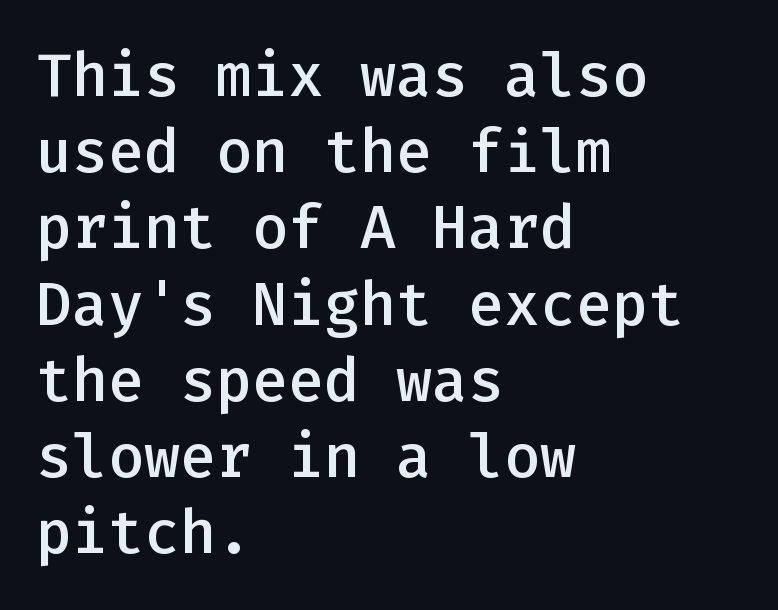
Q: Is the text bold? A: Semi-bold.
Q: Is the text italic (slanted)? A: No, it is upright.
Q: Is the typeface a serif or a sans-serif typeface? A: Sans-serif.
Q: Is the text underlined? A: No.
Q: How is the paragraph aligned? A: Left-aligned.
Q: Is the spacing between letters normal or unusually wide? A: Normal.
Q: Is the spacing between lines tight, normal or loose? A: Normal.
Q: Width (condensed, normal, or wide)? A: Normal.
Q: Stroke contrast? A: Low.
Q: x-height? A: Medium.
Q: Monospaced? A: Yes.
